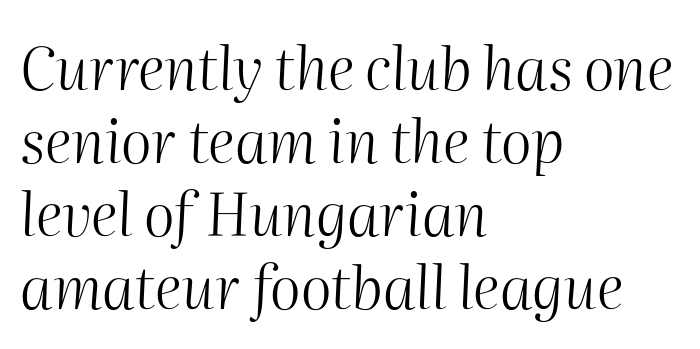
The image shows 59 px light type, italic (leaning right); set left-aligned, line spacing 1.24x, normal letter spacing, not underlined; medium stroke contrast and a medium x-height.
